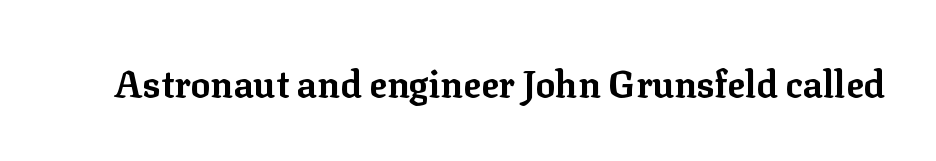
Q: Is the text bold? A: Yes.
Q: Is the text italic (slanted)? A: No, it is upright.
Q: Is the typeface a serif or a sans-serif typeface? A: Serif.
Q: Is the text underlined? A: No.
Q: Is the spacing between letters normal or unusually wide? A: Normal.
Q: Width (condensed, normal, or wide)? A: Normal.
Q: Stroke contrast? A: Low.
Q: x-height? A: Medium.
Q: Monospaced? A: No.
